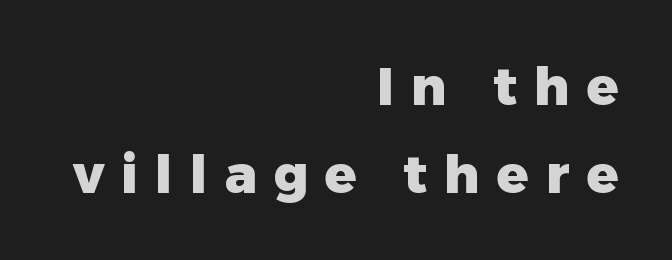
{"serif": "no", "italic": "no", "bold": "yes", "weight": "heavy", "width": "normal", "stroke_contrast": "low", "x_height": "medium", "monospaced": "no", "underline": "no", "align": "right", "line_spacing": "normal", "line_spacing_ratio": 1.66, "letter_spacing": "wide", "letter_spacing_em": 0.32, "glyph_px": 53}
